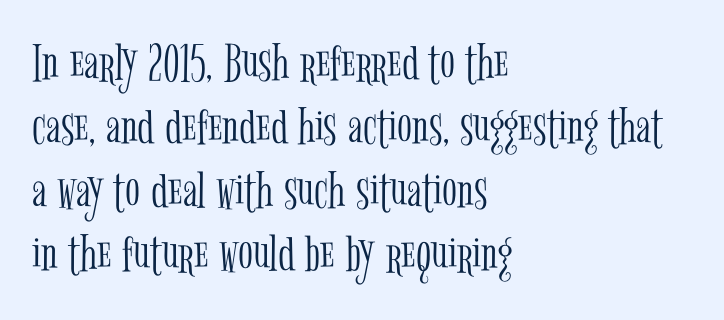
The typeface chosen for these lines features serifs. The rendering anchors every line to the left-hand side. The area under the type is left untouched. The face used here is proportionally spaced, like ordinary book or web type. Upright lettering throughout.
